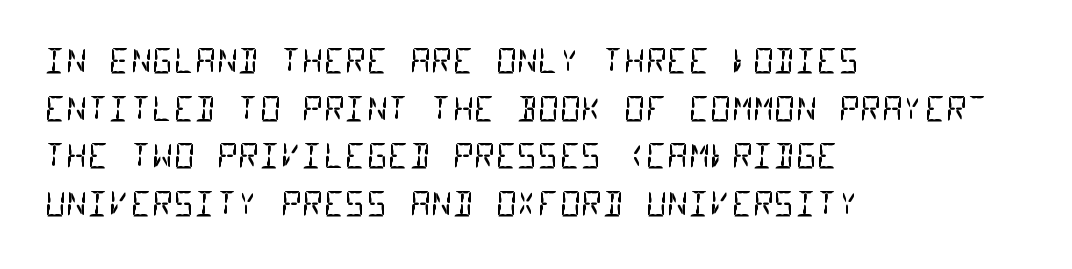
{"serif": "no", "bold": "no", "weight": "regular", "width": "condensed", "stroke_contrast": "low", "x_height": "large", "monospaced": "yes", "underline": "no", "align": "left", "line_spacing": "normal", "line_spacing_ratio": 1.44, "letter_spacing": "normal", "letter_spacing_em": 0.0, "glyph_px": 33}
